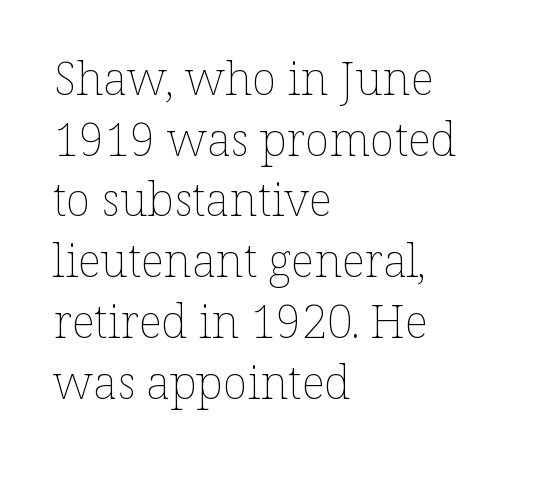
Q: Is the text bold? A: No.
Q: Is the text italic (slanted)? A: No, it is upright.
Q: Is the text underlined? A: No.
Q: How is the paragraph aligned? A: Left-aligned.
Q: Is the spacing between letters normal or unusually wide? A: Normal.
Q: Is the spacing between lines tight, normal or loose? A: Normal.
Q: Width (condensed, normal, or wide)? A: Normal.
Q: Stroke contrast? A: Low.
Q: x-height? A: Medium.
Q: Monospaced? A: No.
